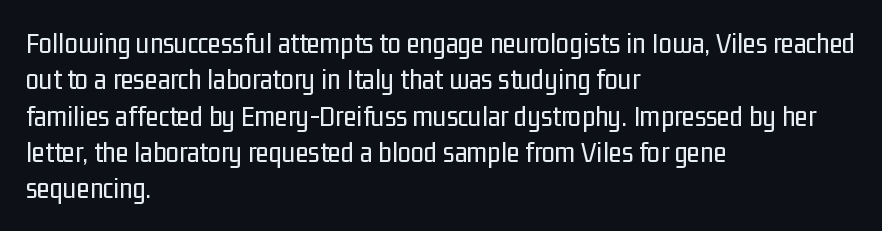
The image shows 30 px regular-weight, condensed sans-serif type, upright; set left-aligned, line spacing 1.21x, normal letter spacing, not underlined; low stroke contrast and a medium x-height.
